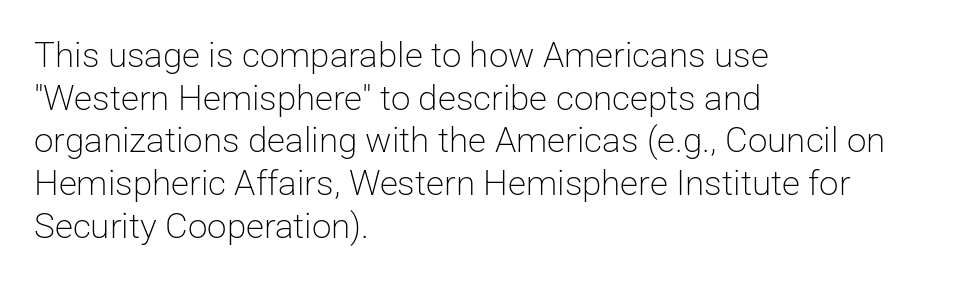
Visually the block forms a straight wall on the left and a jagged coastline on the right. The passage shown is typed in a proportional face where columns would drift. The strip under each line holds only bare page. The characters are drawn with everyday or finer stroke widths. The typography opts for an upright posture over an oblique one.
